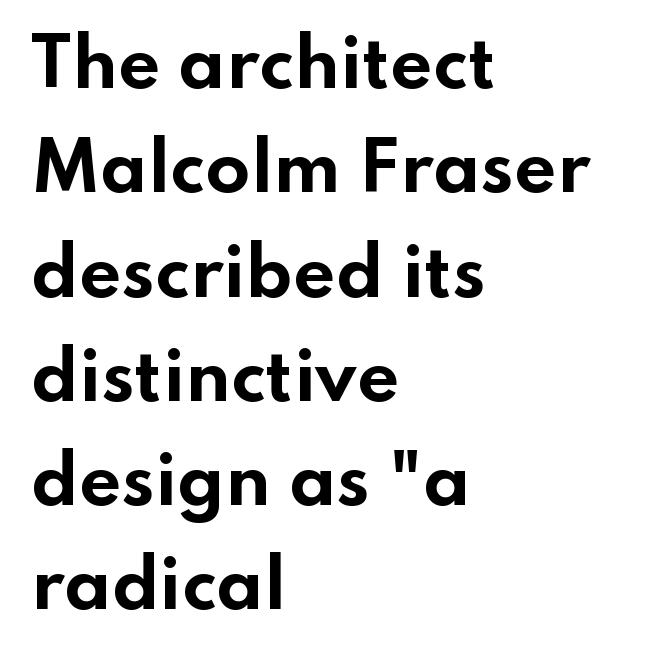
Q: Is the text bold? A: Yes.
Q: Is the text italic (slanted)? A: No, it is upright.
Q: Is the typeface a serif or a sans-serif typeface? A: Sans-serif.
Q: Is the text underlined? A: No.
Q: How is the paragraph aligned? A: Left-aligned.
Q: Is the spacing between letters normal or unusually wide? A: Normal.
Q: Is the spacing between lines tight, normal or loose? A: Normal.
Q: Width (condensed, normal, or wide)? A: Wide.
Q: Stroke contrast? A: Low.
Q: x-height? A: Small.
Q: Monospaced? A: No.
